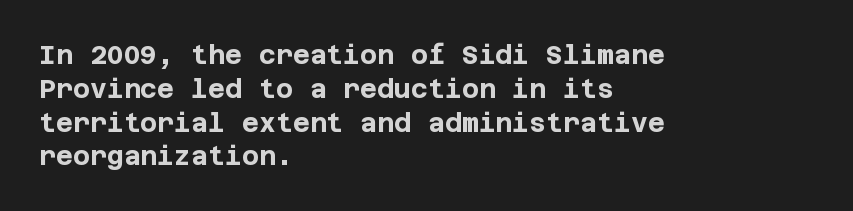
The image shows 26 px bold type, upright; set left-aligned, normal line spacing (1.3x), normal letter spacing, not underlined.
